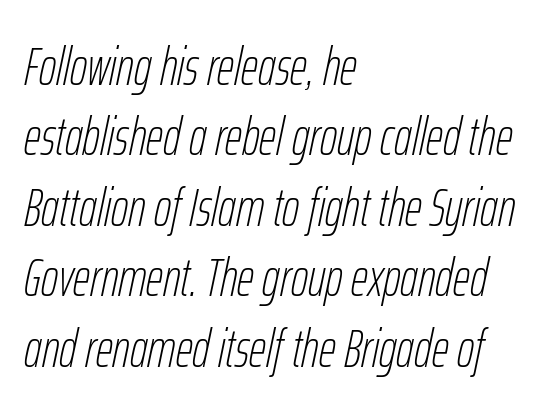
{"italic": "yes", "lean": "right", "slant_degrees": 12, "bold": "no", "weight": "thin", "width": "condensed", "stroke_contrast": "low", "x_height": "medium", "monospaced": "no", "underline": "no", "align": "left", "line_spacing": "normal", "line_spacing_ratio": 1.33, "letter_spacing": "normal", "letter_spacing_em": 0.0, "glyph_px": 53}
